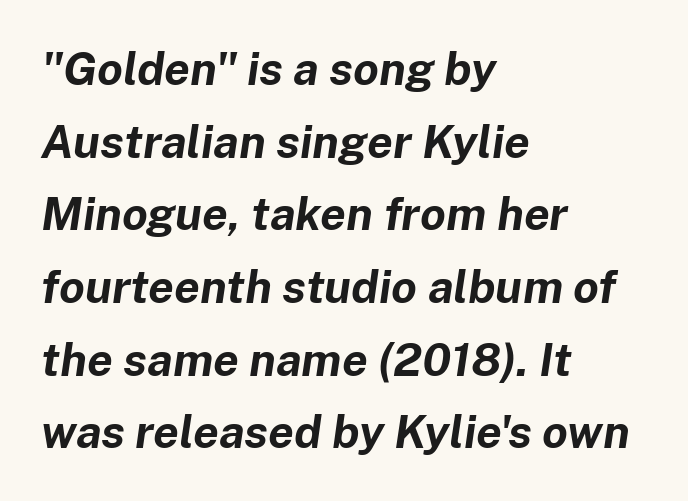
Q: Is the text bold? A: Yes.
Q: Is the text italic (slanted)? A: Yes, it leans right by about 8 degrees.
Q: Is the text underlined? A: No.
Q: How is the paragraph aligned? A: Left-aligned.
Q: Is the spacing between letters normal or unusually wide? A: Normal.
Q: Is the spacing between lines tight, normal or loose? A: Normal.
Q: Width (condensed, normal, or wide)? A: Normal.
Q: Stroke contrast? A: Low.
Q: x-height? A: Medium.
Q: Monospaced? A: No.
